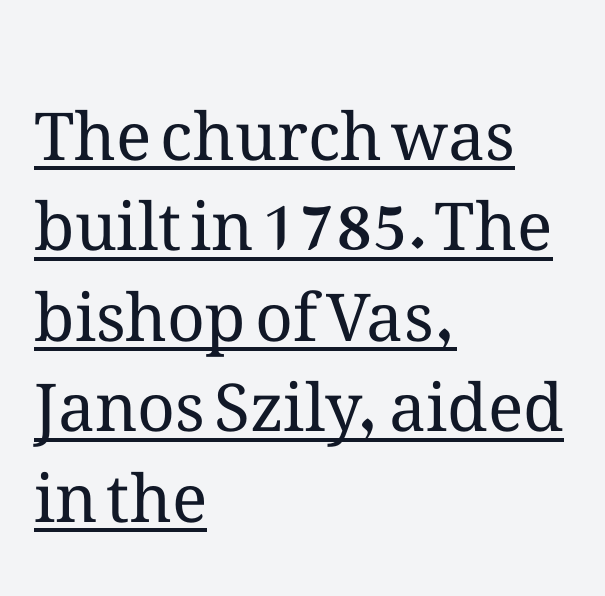
{"italic": "no", "bold": "no", "weight": "regular", "width": "normal", "stroke_contrast": "medium", "x_height": "medium", "monospaced": "no", "underline": "yes", "align": "left", "line_spacing": "normal", "line_spacing_ratio": 1.37, "letter_spacing": "normal", "letter_spacing_em": 0.0, "glyph_px": 66}
